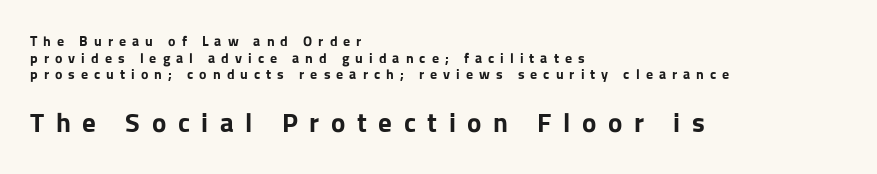
The second block has been scaled up relative to the first. The letters stand upright; this is a roman face. Substantial extra tracking has been applied to these lines. The rag falls on the right side of this text block.
